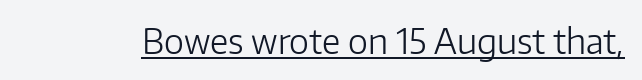
Q: Is the text bold? A: No.
Q: Is the text italic (slanted)? A: No, it is upright.
Q: Is the typeface a serif or a sans-serif typeface? A: Sans-serif.
Q: Is the text underlined? A: Yes.
Q: Is the spacing between letters normal or unusually wide? A: Normal.
Q: Width (condensed, normal, or wide)? A: Normal.
Q: Stroke contrast? A: Low.
Q: x-height? A: Medium.
Q: Monospaced? A: No.
